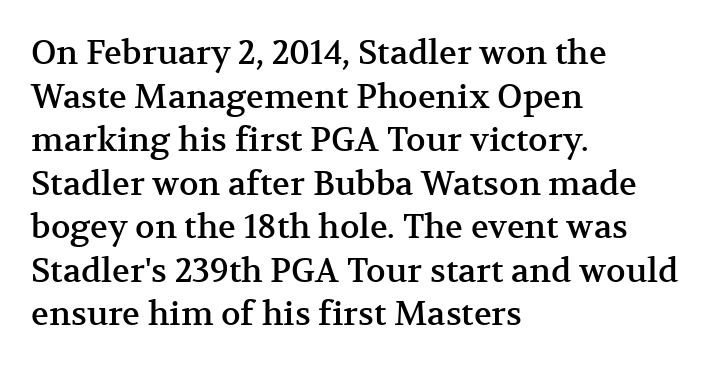
Q: Is the text italic (slanted)? A: No, it is upright.
Q: Is the typeface a serif or a sans-serif typeface? A: Serif.
Q: Is the text underlined? A: No.
Q: How is the paragraph aligned? A: Left-aligned.
Q: Is the spacing between letters normal or unusually wide? A: Normal.
Q: Is the spacing between lines tight, normal or loose? A: Normal.
Q: Width (condensed, normal, or wide)? A: Normal.
Q: Stroke contrast? A: Medium.
Q: x-height? A: Medium.
Q: Monospaced? A: No.
